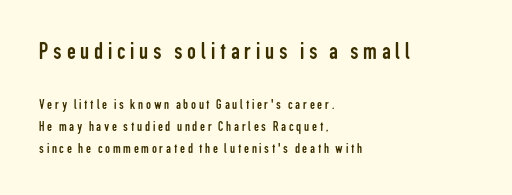
Q: Is the text bold? A: No.
Q: Is the text italic (slanted)? A: No, it is upright.
Q: Is the text underlined? A: No.
Q: How is the paragraph aligned? A: Left-aligned.
Q: Is the spacing between lines tight, normal or loose? A: Normal.
Q: Which block of text is set in a larger size, the first (top) or the second (bottom)? A: The first (top) one.
